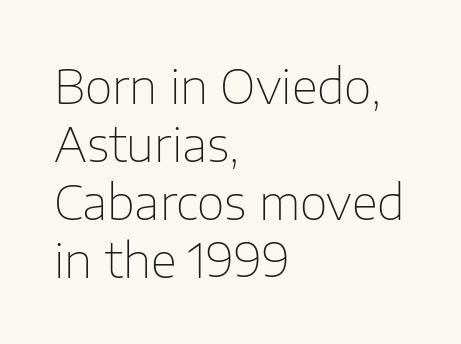
Q: Is the text bold? A: No.
Q: Is the text italic (slanted)? A: No, it is upright.
Q: Is the typeface a serif or a sans-serif typeface? A: Sans-serif.
Q: Is the text underlined? A: No.
Q: How is the paragraph aligned? A: Left-aligned.
Q: Is the spacing between letters normal or unusually wide? A: Normal.
Q: Width (condensed, normal, or wide)? A: Normal.
Q: Stroke contrast? A: Low.
Q: x-height? A: Medium.
Q: Monospaced? A: No.
